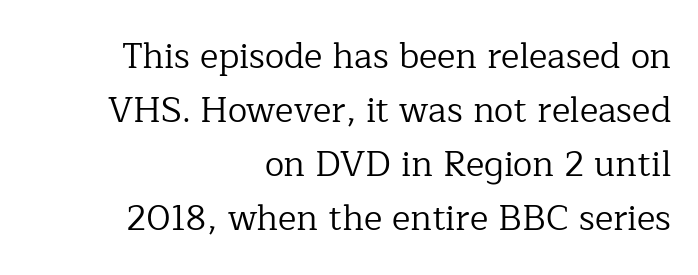
Letters rest on an invisible, unmarked baseline. The rendering keeps characters at their native spacing. Small tapered or slab feet sit at the stroke ends, so this counts as serif. Layout note: lines flush right.
